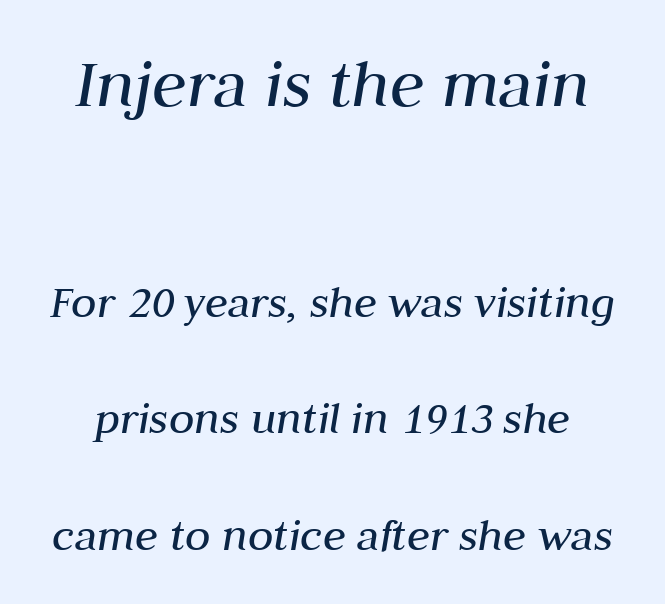
The rendering uses natural spacing where letterforms have individual widths. The passage shown has conventional tracking throughout. A light-to-regular cut is what we see here. Lines of text with bare space underneath. In terms of leading, this rendering errs on the spacious side.
